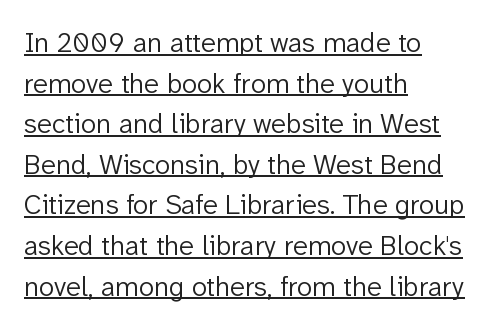
If you drew a ruler down the left edge, every line would touch it. Note the varied advance widths — an 'i' is clearly narrower than an 'm'. Compared with a typical body face, this is equally light or lighter still. How are the letters spaced? Ordinarily, with no added tracking. The lettering holds an erect, upright posture throughout.
